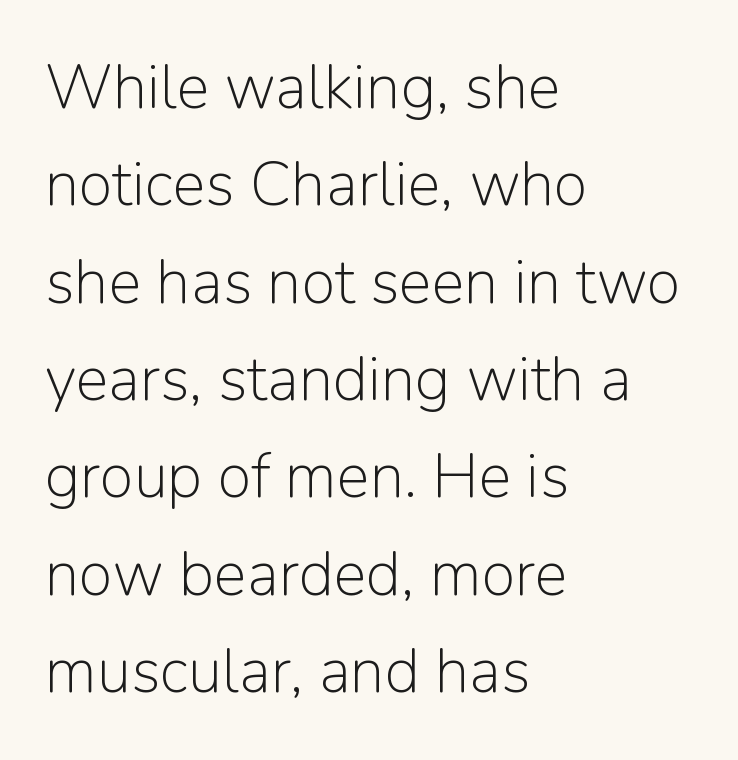
{"serif": "no", "italic": "no", "bold": "no", "weight": "light", "width": "normal", "stroke_contrast": "low", "x_height": "medium", "monospaced": "no", "underline": "no", "align": "left", "line_spacing": "normal", "line_spacing_ratio": 1.57, "letter_spacing": "normal", "letter_spacing_em": 0.0, "glyph_px": 62}
